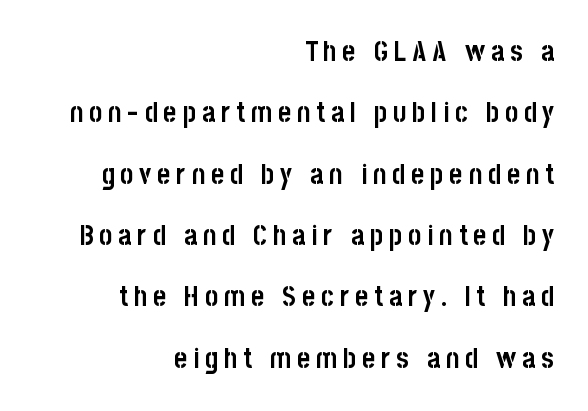
Q: Is the text bold? A: Yes.
Q: Is the text italic (slanted)? A: No, it is upright.
Q: Is the typeface a serif or a sans-serif typeface? A: Sans-serif.
Q: Is the text underlined? A: No.
Q: How is the paragraph aligned? A: Right-aligned.
Q: Is the spacing between letters normal or unusually wide? A: Unusually wide.
Q: Is the spacing between lines tight, normal or loose? A: Loose.
Q: Width (condensed, normal, or wide)? A: Condensed.
Q: Stroke contrast? A: Low.
Q: x-height? A: Large.
Q: Monospaced? A: No.
